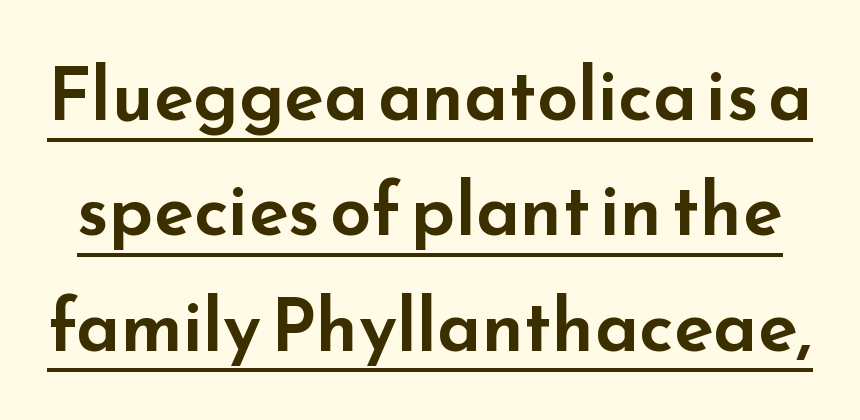
Note the varied advance widths — an 'i' is clearly narrower than an 'm'. The letters stand straight up with perfectly vertical stems. The lettering is marked with a stroke running underneath it. If you measured baseline to baseline, you'd find a middling distance.
